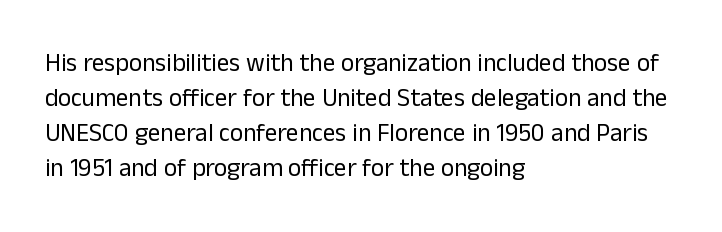
Nobody drew a line under any word here. The passage is arranged the way most books set body copy — flush left. Is the stroke heavy? The answer is a plain regular-or-lighter. Nobody touched the tracking dial on this one. A roman cut, with each character standing at attention. The space between consecutive lines is moderate.
